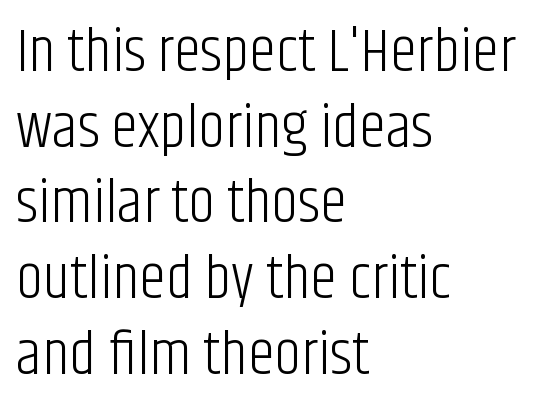
Q: Is the text bold? A: No.
Q: Is the text italic (slanted)? A: No, it is upright.
Q: Is the typeface a serif or a sans-serif typeface? A: Sans-serif.
Q: Is the text underlined? A: No.
Q: How is the paragraph aligned? A: Left-aligned.
Q: Is the spacing between letters normal or unusually wide? A: Normal.
Q: Width (condensed, normal, or wide)? A: Condensed.
Q: Stroke contrast? A: Low.
Q: x-height? A: Large.
Q: Monospaced? A: No.
